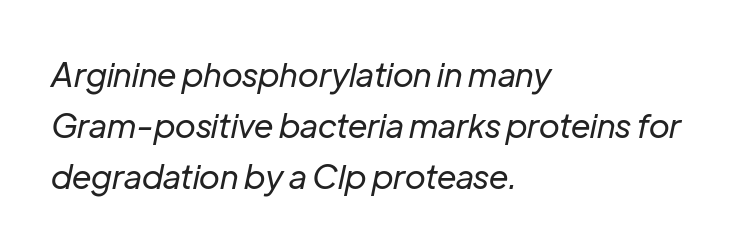
The image shows 33 px regular-weight type, italic (leaning right); set left-aligned, normal line spacing (1.54x), normal letter spacing, not underlined; low stroke contrast and a medium x-height.
